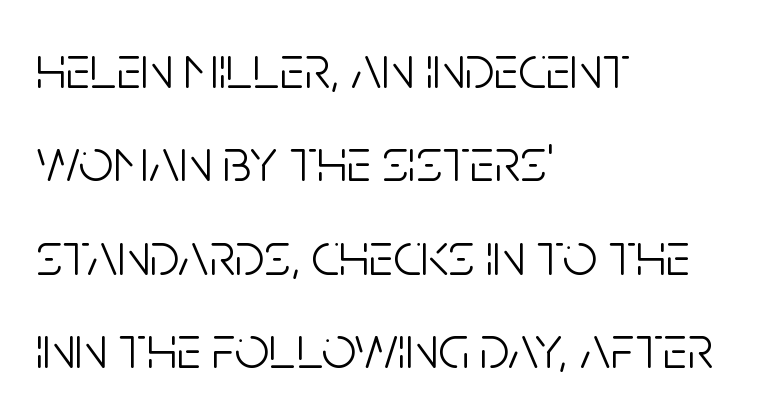
Q: Is the text bold? A: No.
Q: Is the text italic (slanted)? A: No, it is upright.
Q: Is the typeface a serif or a sans-serif typeface? A: Sans-serif.
Q: Is the text underlined? A: No.
Q: How is the paragraph aligned? A: Left-aligned.
Q: Is the spacing between letters normal or unusually wide? A: Normal.
Q: Is the spacing between lines tight, normal or loose? A: Normal.
Q: Width (condensed, normal, or wide)? A: Condensed.
Q: Stroke contrast? A: Low.
Q: x-height? A: Large.
Q: Monospaced? A: No.
